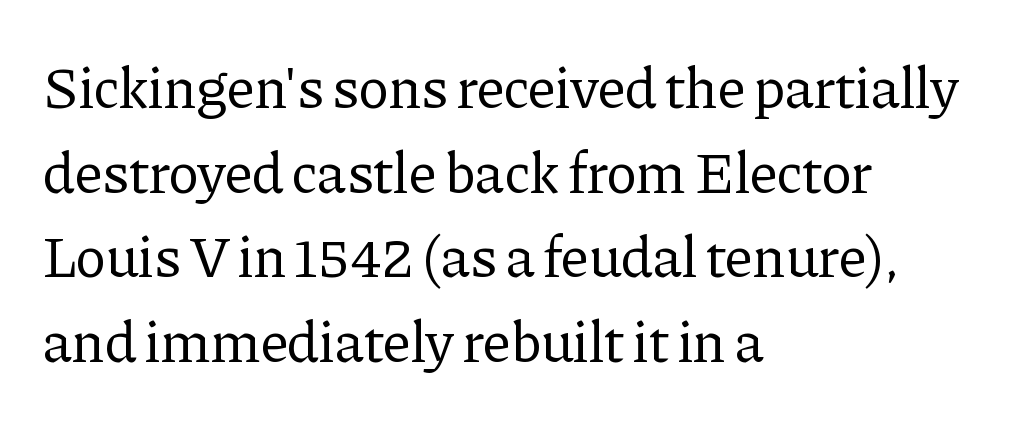
The horizontal fit of the characters is conventional and even. The words here are not underlined. This is the regular roman posture of the typeface. Font category for this specimen: serif. In terms of leading, this rendering sits right in the middle.
